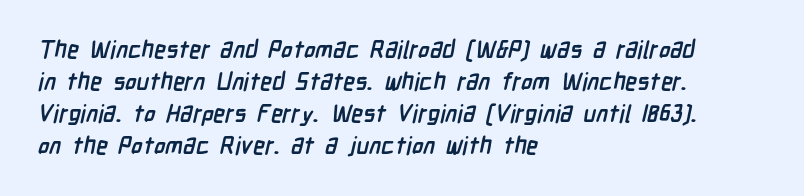
Q: Is the text bold? A: Yes.
Q: Is the text underlined? A: No.
Q: How is the paragraph aligned? A: Left-aligned.
Q: Is the spacing between letters normal or unusually wide? A: Normal.
Q: Is the spacing between lines tight, normal or loose? A: Normal.
